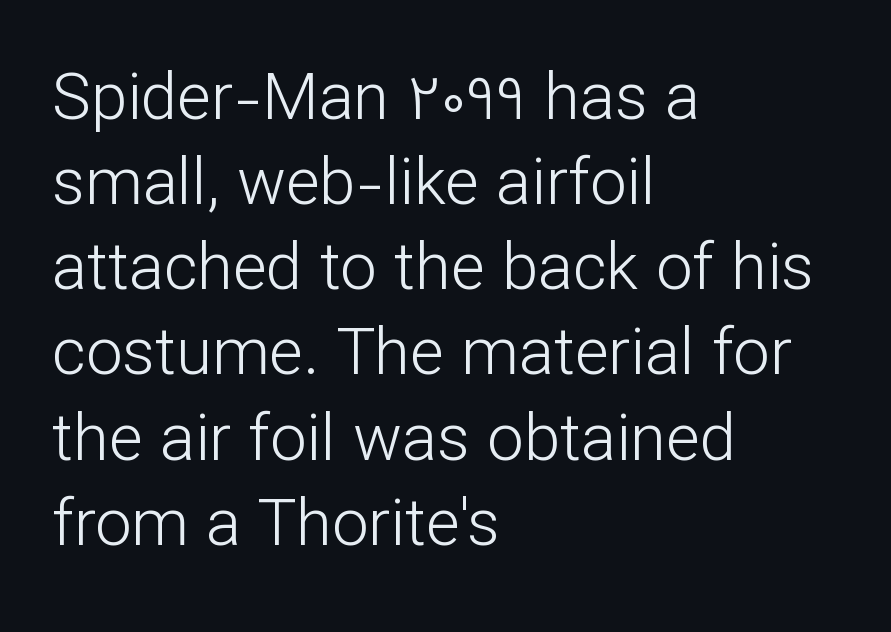
The image shows 65 px light sans-serif type, upright; set left-aligned, normal line spacing (1.31x), normal letter spacing, not underlined; low stroke contrast and a medium x-height.
